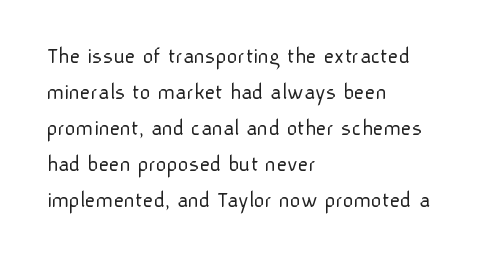
The foot of each line stays bare and open. It's the straight-up-and-down kind of type. The gaps between neighbouring characters are ordinary and unremarkable. A normal amount of white space separates one row of letters from the next. Typeset ragged right — the left edge is the straight one. Is the stroke heavy? The answer is a plain regular-or-lighter.
